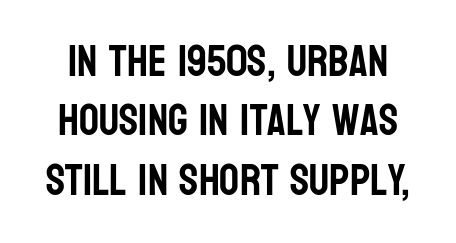
{"serif": "no", "italic": "no", "width": "condensed", "stroke_contrast": "low", "x_height": "large", "monospaced": "no", "underline": "no", "align": "center", "line_spacing": "normal", "line_spacing_ratio": 1.35, "letter_spacing": "normal", "letter_spacing_em": 0.0, "glyph_px": 44}
